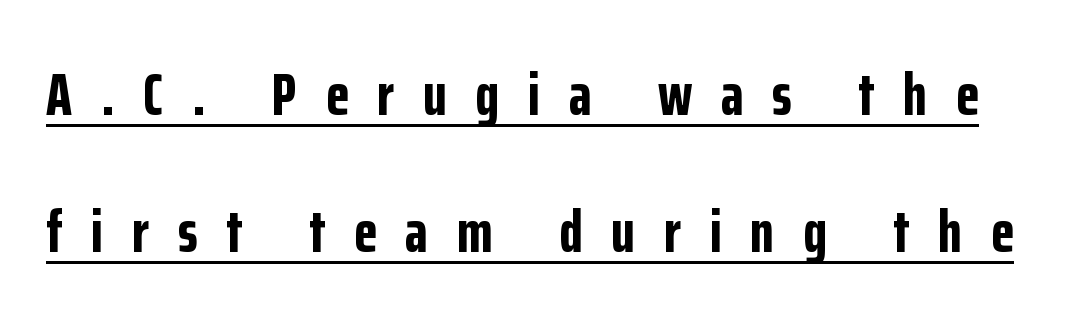
Varying glyph widths throughout — classic text-font behaviour. These lines are composed in type without serifs. Posture: straight, roman, zero tilt. Does a line run under the words? Yes, clearly. Is there much room between lines? Yes — plenty of vertical air separates them. The rendering inserts visible extra space after every character.
